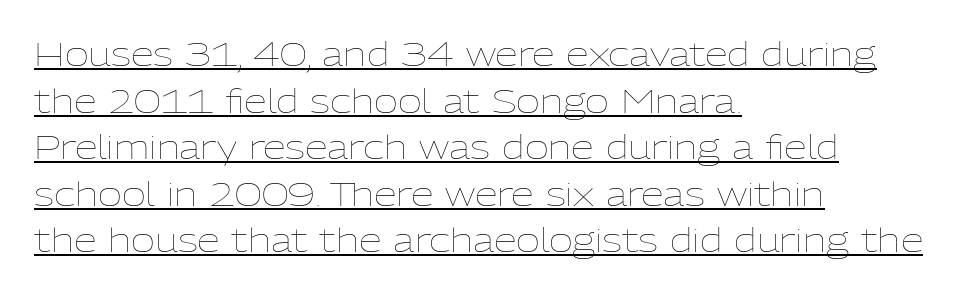
Q: Is the text bold? A: No.
Q: Is the text italic (slanted)? A: No, it is upright.
Q: Is the text underlined? A: Yes.
Q: How is the paragraph aligned? A: Left-aligned.
Q: Is the spacing between letters normal or unusually wide? A: Normal.
Q: Is the spacing between lines tight, normal or loose? A: Normal.
Q: Width (condensed, normal, or wide)? A: Normal.
Q: Stroke contrast? A: Low.
Q: x-height? A: Medium.
Q: Monospaced? A: No.
